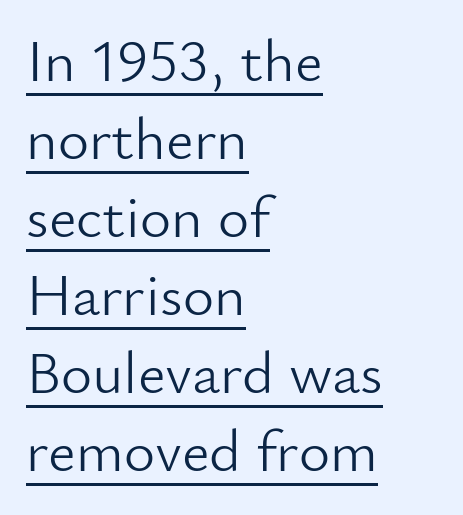
The image shows 60 px light sans-serif type, upright; set left-aligned, normal line spacing (1.3x), normal letter spacing, underlined; low stroke contrast and a small x-height.
